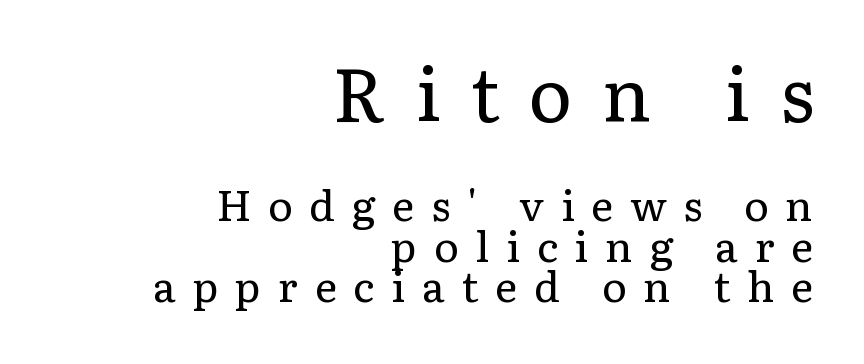
Visually the block forms a straight wall on the right and a jagged coastline on the left. Look at the glyph heights: the upper group is clearly the bigger setting. Note the varied advance widths — an 'i' is clearly narrower than an 'm'. The strokes carry an ordinary text weight at most.
